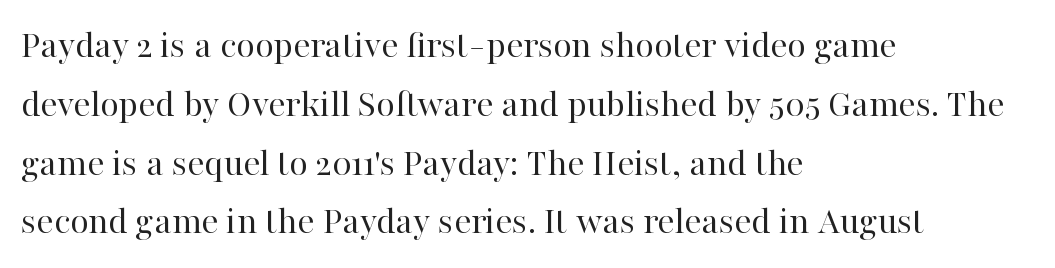
The image shows 40 px regular-weight serif type, upright; set left-aligned, normal line spacing (1.47x), normal letter spacing, not underlined; high stroke contrast and a medium x-height.
